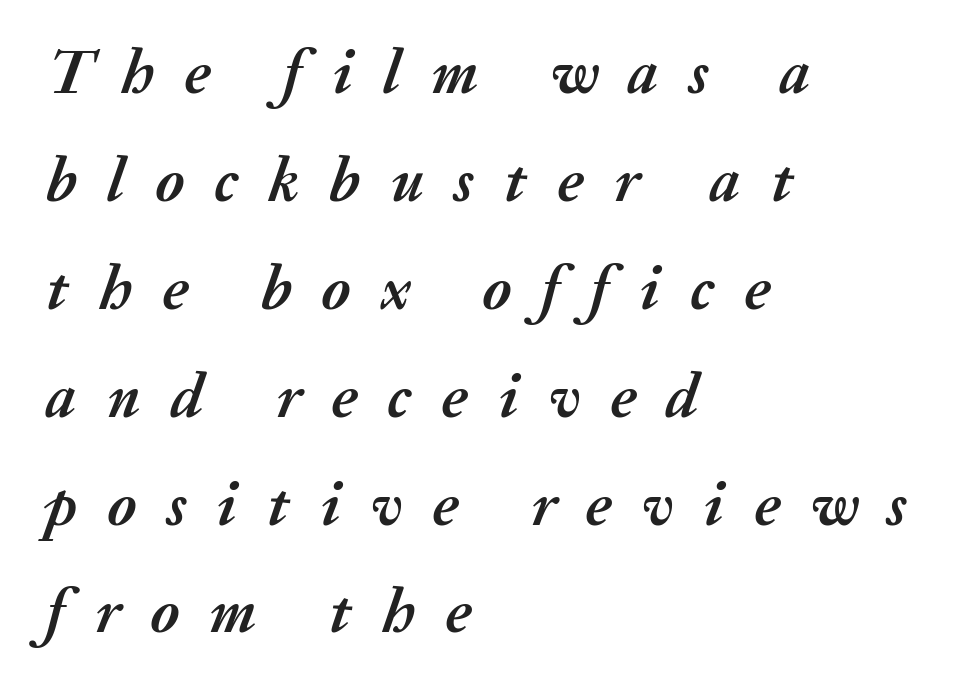
Q: Is the text bold? A: Yes.
Q: Is the text italic (slanted)? A: Yes, it leans right by about 20 degrees.
Q: Is the text underlined? A: No.
Q: How is the paragraph aligned? A: Left-aligned.
Q: Is the spacing between letters normal or unusually wide? A: Unusually wide.
Q: Width (condensed, normal, or wide)? A: Normal.
Q: Stroke contrast? A: Medium.
Q: x-height? A: Medium.
Q: Monospaced? A: No.
